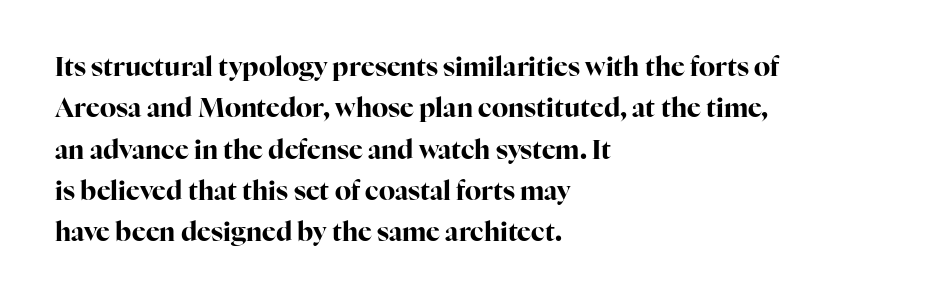
{"italic": "no", "bold": "yes", "underline": "no", "align": "left", "line_spacing": "normal", "line_spacing_ratio": 1.59, "letter_spacing": "normal", "letter_spacing_em": 0.0, "glyph_px": 26}
